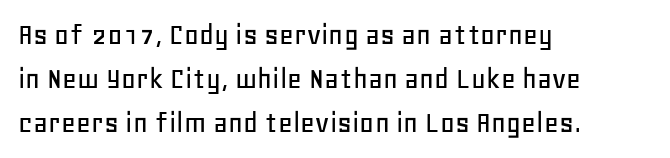
Leftover space on each line is placed entirely after the last word. If you drew a line through each stem, it would be perfectly vertical. The rows are spaced the way most documents space them. The characters display no serif detailing; their extremities are plain.
